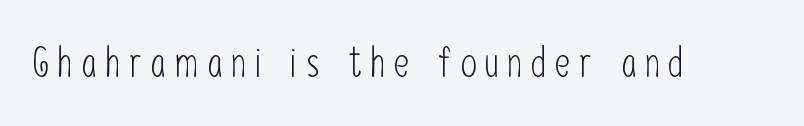
The image shows 42 px light, condensed sans-serif type, upright; set unusually wide letter spacing (+0.21 em), not underlined; low stroke contrast and a medium x-height.
